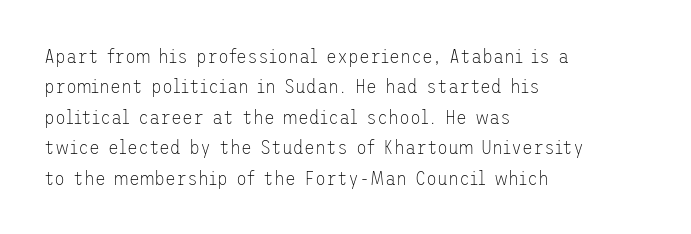
The typesetting does not lean heavy: it is not bold. Words appear dense and cohesive because spacing is normal. Every character sits straight up, as roman type does. What's the leading like? Ordinary, nothing unusual. Glance below the letters and you will spot only blank space.
